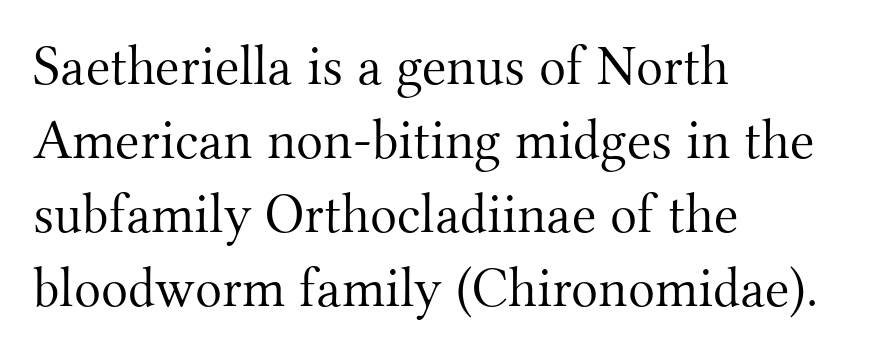
The image shows 56 px light serif type, upright; set left-aligned, normal line spacing (1.32x), normal letter spacing, not underlined; medium stroke contrast and a small x-height.
